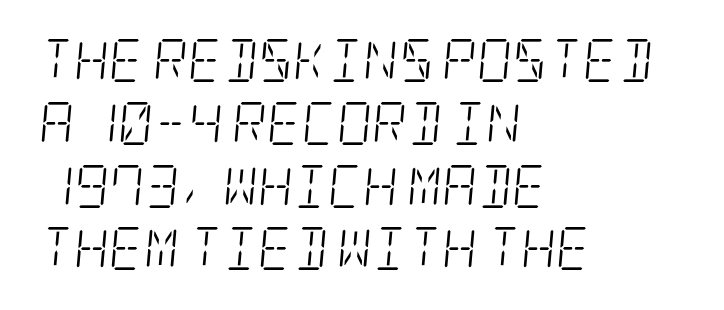
Q: Is the text bold? A: No.
Q: Is the text italic (slanted)? A: Yes, it leans right by about 5 degrees.
Q: Is the typeface a serif or a sans-serif typeface? A: Serif.
Q: Is the text underlined? A: No.
Q: How is the paragraph aligned? A: Left-aligned.
Q: Is the spacing between letters normal or unusually wide? A: Normal.
Q: Is the spacing between lines tight, normal or loose? A: Normal.
Q: Width (condensed, normal, or wide)? A: Condensed.
Q: Stroke contrast? A: Low.
Q: x-height? A: Large.
